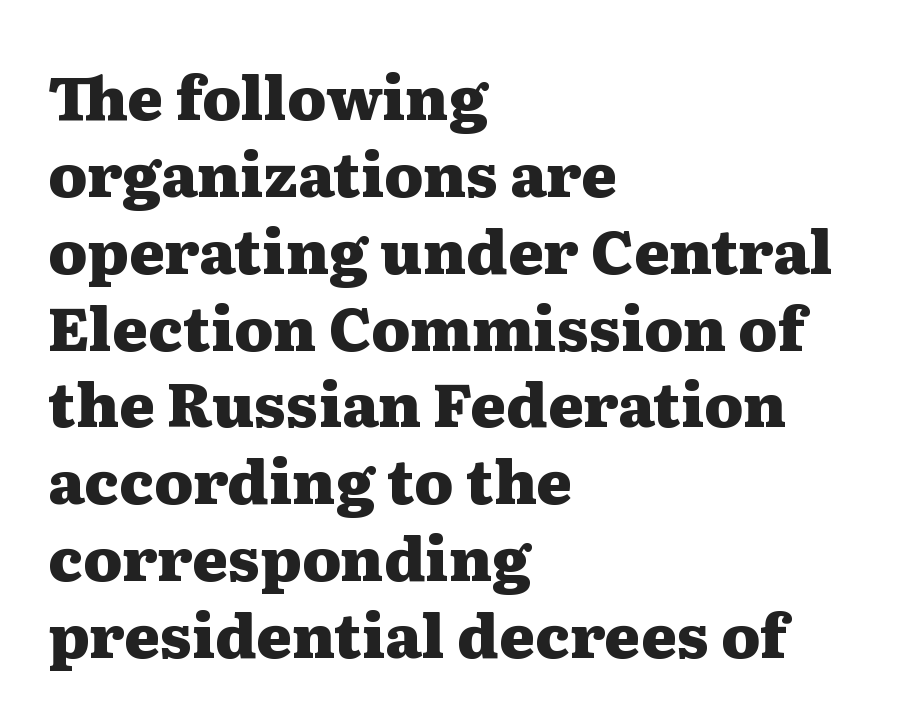
Vertical strokes here are truly vertical. A student would call this left alignment; a typographer would say flush left, rag right. Set as a true bold cut, around the 700 mark. Anything drawn beneath the words? Only blank space. Is there much room between lines? A standard amount, neither cramped nor airy.
